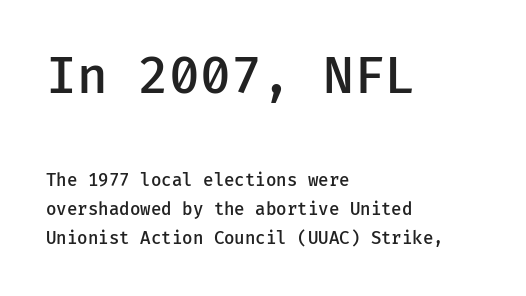
The image shows 50 px semibold sans-serif type, upright, monospaced; set left-aligned, normal line spacing (1.69x), normal letter spacing, not underlined; the first (top) block is 2.94x larger; low stroke contrast and a medium x-height.
